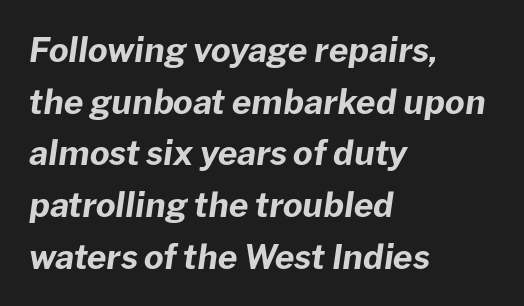
The image shows 34 px bold type, italic (leaning right); set left-aligned, normal line spacing (1.52x), normal letter spacing, not underlined; low stroke contrast and a medium x-height.
